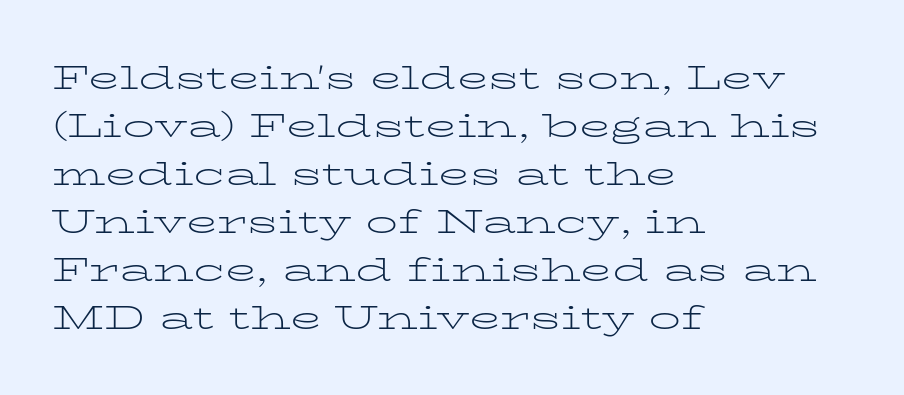
{"serif": "yes", "italic": "no", "bold": "no", "weight": "light", "width": "wide", "stroke_contrast": "low", "x_height": "medium", "monospaced": "no", "underline": "no", "align": "left", "line_spacing": "normal", "line_spacing_ratio": 1.5, "letter_spacing": "normal", "letter_spacing_em": 0.0, "glyph_px": 32}
